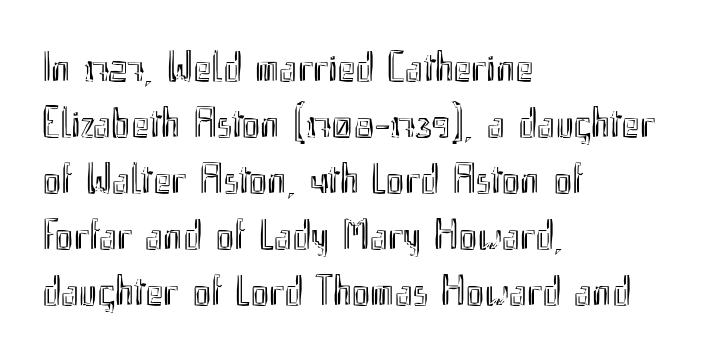
{"italic": "no", "width": "condensed", "x_height": "small", "monospaced": "no", "underline": "no", "align": "left", "line_spacing": "normal", "line_spacing_ratio": 1.3, "letter_spacing": "normal", "letter_spacing_em": 0.0, "glyph_px": 43}
